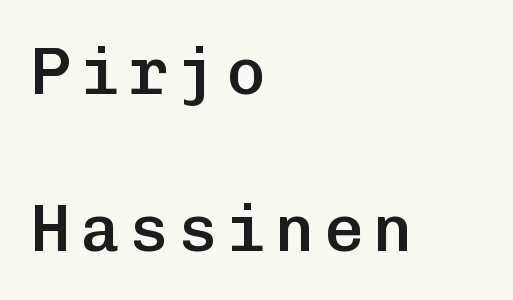
Q: Is the text bold? A: Semi-bold.
Q: Is the text italic (slanted)? A: No, it is upright.
Q: Is the typeface a serif or a sans-serif typeface? A: Sans-serif.
Q: Is the text underlined? A: No.
Q: How is the paragraph aligned? A: Left-aligned.
Q: Is the spacing between lines tight, normal or loose? A: Loose.
Q: Width (condensed, normal, or wide)? A: Normal.
Q: Stroke contrast? A: Low.
Q: x-height? A: Medium.
Q: Monospaced? A: Yes.
